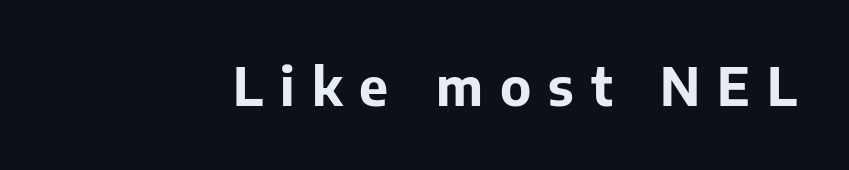
Rendered with straight, roman letterforms. You could not count columns in this text — the font is proportionally spaced. A bare baseline throughout the passage. The line texture is sparse and dotted thanks to wide tracking.
